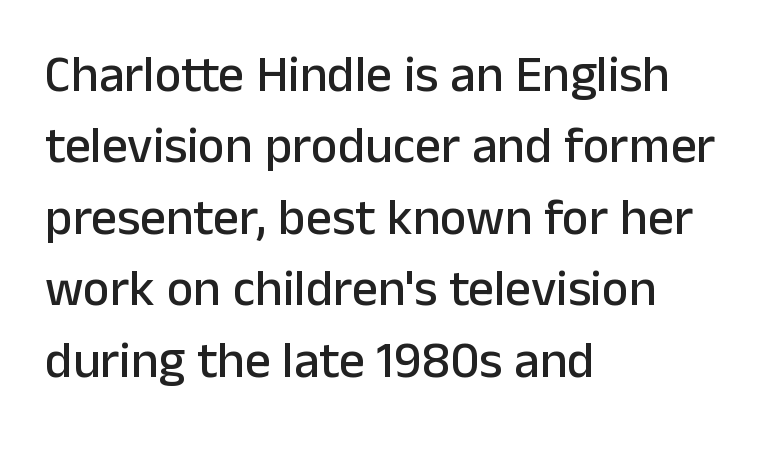
{"serif": "no", "italic": "no", "width": "normal", "stroke_contrast": "low", "x_height": "medium", "monospaced": "no", "underline": "no", "align": "left", "line_spacing": "normal", "line_spacing_ratio": 1.4, "letter_spacing": "normal", "letter_spacing_em": 0.0, "glyph_px": 51}
